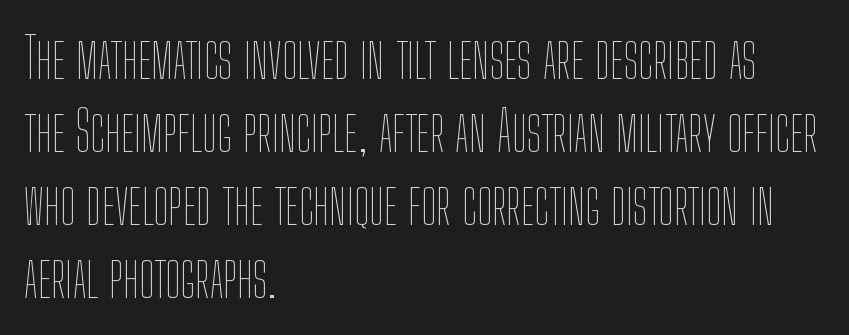
{"italic": "no", "bold": "no", "weight": "thin", "width": "condensed", "stroke_contrast": "low", "x_height": "medium", "monospaced": "no", "underline": "no", "align": "left", "line_spacing": "normal", "line_spacing_ratio": 1.33, "letter_spacing": "normal", "letter_spacing_em": 0.0, "glyph_px": 55}
